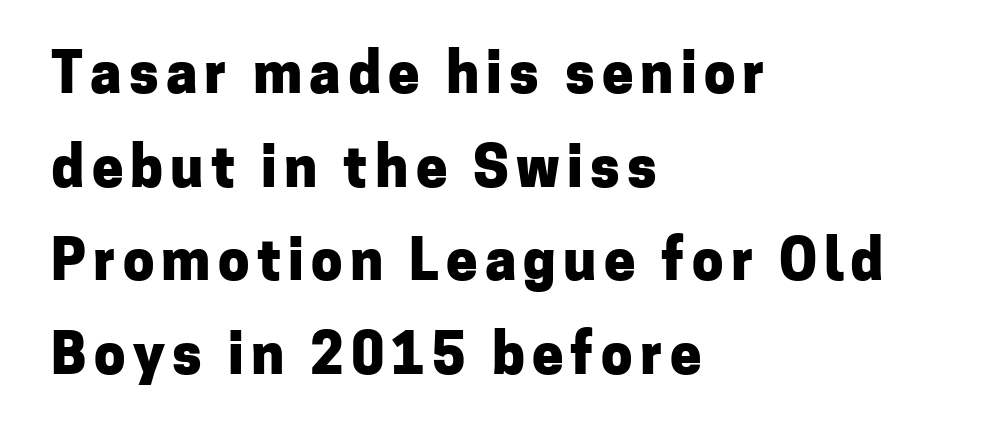
The image shows 56 px heavy sans-serif type, upright; set left-aligned, normal line spacing (1.67x), not underlined; low stroke contrast and a medium x-height.
